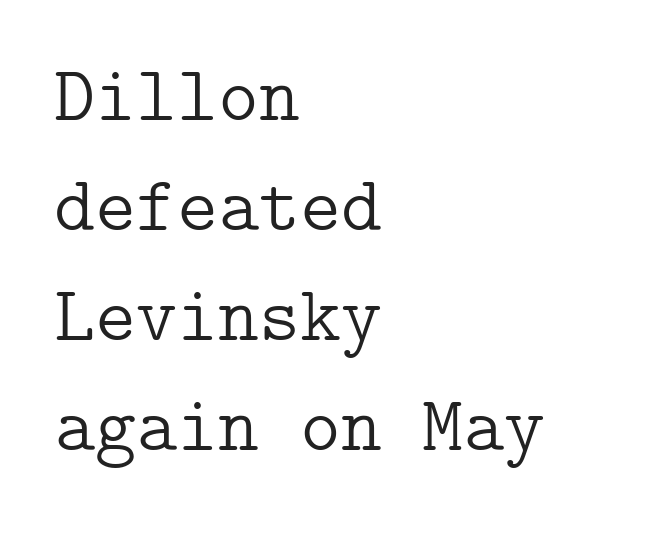
The block of text has a typical density, with ordinary space between rows. Just letters on the line, the space beneath them empty. This sample uses an upright cut, with every glyph sitting square on the baseline. Visually the block forms a straight wall on the left and a jagged coastline on the right.
